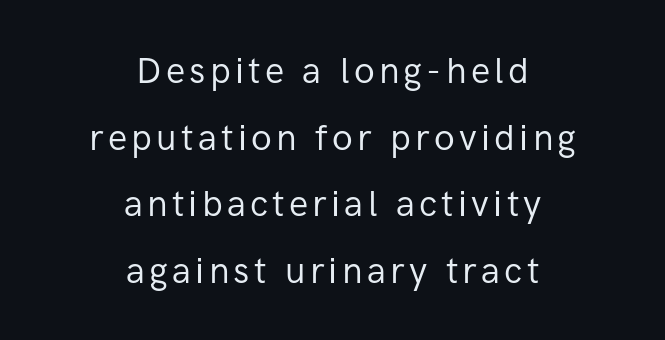
{"serif": "no", "italic": "no", "bold": "no", "weight": "regular", "width": "normal", "stroke_contrast": "low", "x_height": "medium", "monospaced": "no", "underline": "no", "align": "center", "line_spacing_ratio": 1.85, "glyph_px": 36}
